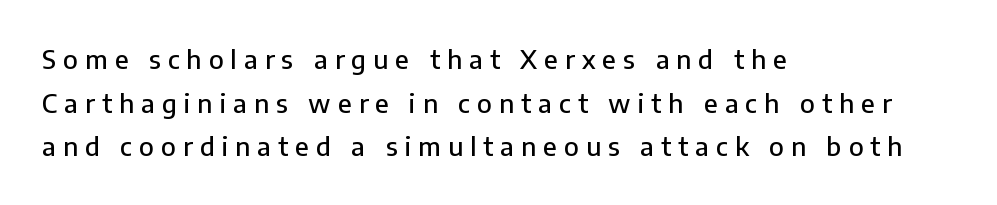
Q: Is the text italic (slanted)? A: No, it is upright.
Q: Is the text underlined? A: No.
Q: How is the paragraph aligned? A: Left-aligned.
Q: Is the spacing between letters normal or unusually wide? A: Unusually wide.
Q: Is the spacing between lines tight, normal or loose? A: Normal.
